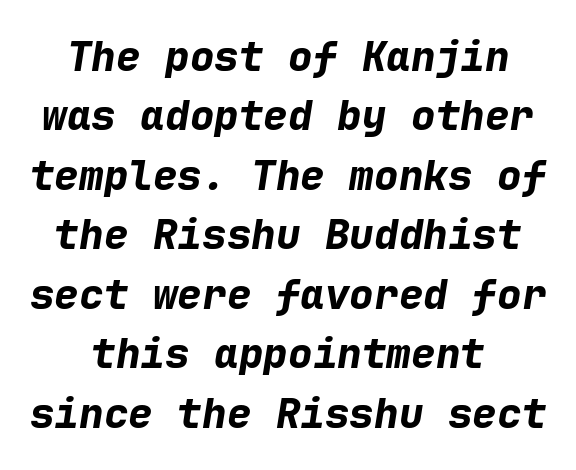
The image shows 41 px bold type, italic (leaning right), monospaced; set centered, normal line spacing (1.45x), normal letter spacing, not underlined; low stroke contrast and a medium x-height.
